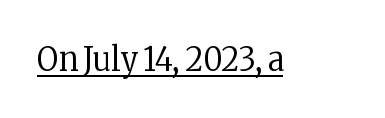
Short note: letters normally spaced. This sample uses a serif face. Style check: upright. Think standard paragraph weight, or any step lighter than that. Emphasis is given by a line drawn under the lettering.
